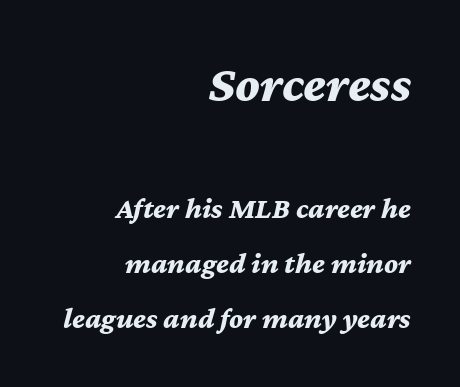
This rendering uses right alignment, leaving the left contour irregular. Observe the ordinary spacing: letters are neighbours, not strangers. The foot of each line stays bare and open. Of the two passages, the one on top uses the larger point size. Is this a fixed-width face? No — the glyphs have proportional, varying widths.
